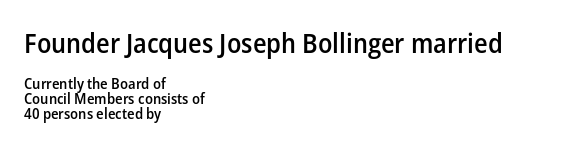
Short and long lines alike share a common starting point at left. The typesetting leans somewhat heavy: a semibold. Characters remain perfectly vertical along every line. Between these two stacked blocks, the higher one wins on size.
